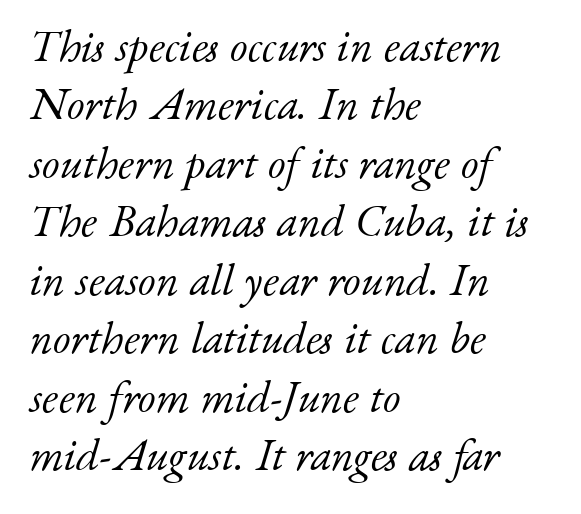
A serif font was chosen for this passage. A typesetter would call this zero additional tracking. This sample keeps an unexceptional amount of space between lines. The paragraph shown leans on its left margin.
